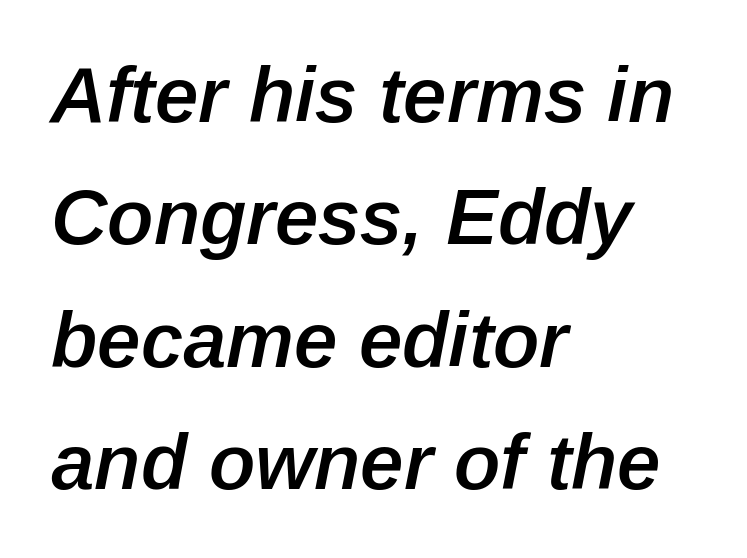
The image shows 78 px semibold type, italic (leaning right); set left-aligned, normal line spacing (1.57x), normal letter spacing, not underlined; low stroke contrast and a medium x-height.
